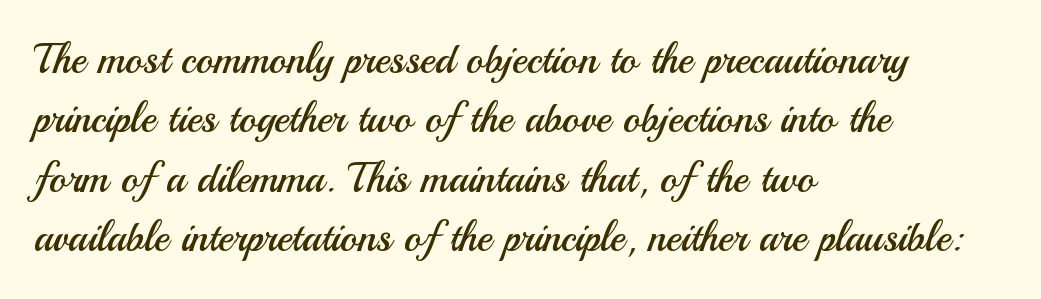
The image shows 41 px regular-weight sans-serif type; set left-aligned, normal line spacing (1.45x), normal letter spacing, not underlined; medium stroke contrast and a small x-height.
